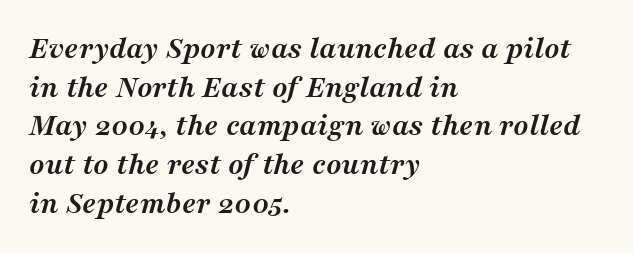
{"serif": "yes", "italic": "yes", "lean": "right", "slant_degrees": 16, "bold": "yes", "weight": "semibold", "width": "normal", "stroke_contrast": "medium", "x_height": "medium", "monospaced": "no", "underline": "no", "align": "left", "line_spacing_ratio": 1.21, "letter_spacing": "normal", "letter_spacing_em": 0.0, "glyph_px": 32}
